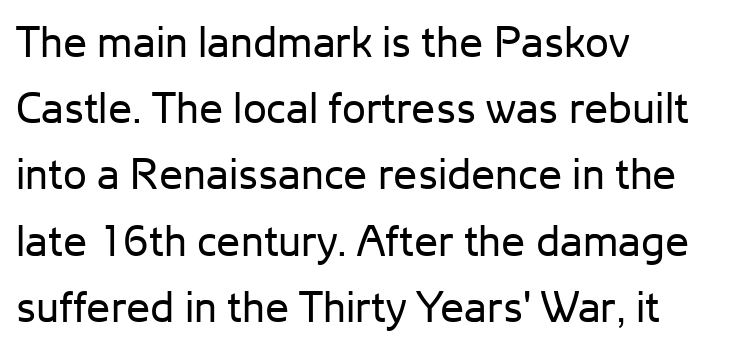
Varying glyph widths throughout — classic text-font behaviour. Short and long lines alike share a common starting point at left. Nope, not italic — everything's standing straight. Serifs: no, the terminals of the letterforms are clean. Vertically, the passage feels balanced, rows spaced as you'd expect. The area under the type is left untouched.
